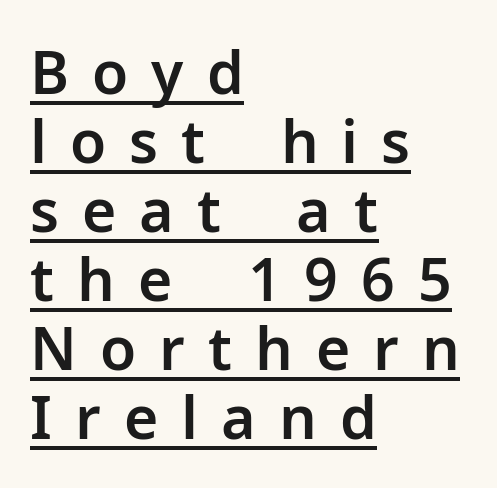
Q: Is the text italic (slanted)? A: No, it is upright.
Q: Is the typeface a serif or a sans-serif typeface? A: Sans-serif.
Q: Is the text underlined? A: Yes.
Q: How is the paragraph aligned? A: Left-aligned.
Q: Is the spacing between letters normal or unusually wide? A: Unusually wide.
Q: Width (condensed, normal, or wide)? A: Normal.
Q: Stroke contrast? A: Low.
Q: x-height? A: Medium.
Q: Monospaced? A: No.
